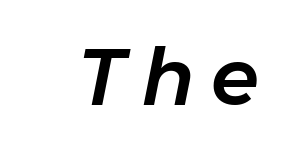
You can tell it's italic because the verticals aren't actually vertical. Glance below the letters and you will spot only blank space. This sample has the flowing, uneven cadence of proportional lettering. How are the letters spaced? Widely, with obvious added tracking.
